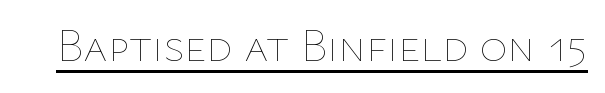
The image shows 47 px thin type, upright; set normal letter spacing, underlined; low stroke contrast and a medium x-height.
